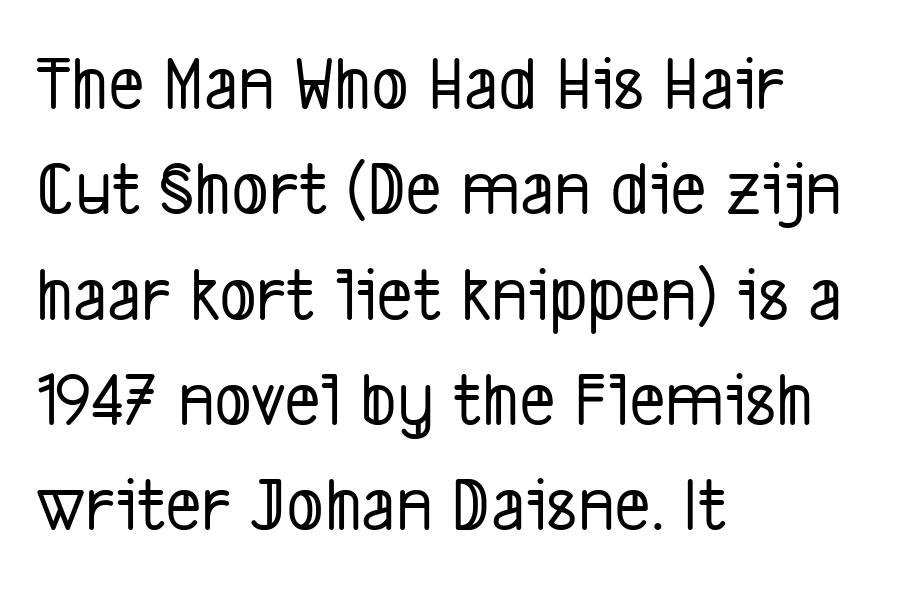
The image shows 78 px condensed sans-serif type; set left-aligned, normal line spacing (1.35x), normal letter spacing, not underlined; low stroke contrast and a medium x-height.
